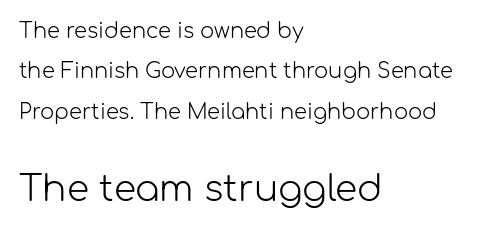
The passage shown is not bold in any degree. The passage shown is not underscored anywhere. Notice how the stems are strictly vertical — no italics here. You could call the tracking neutral — neither tight nor loose.
